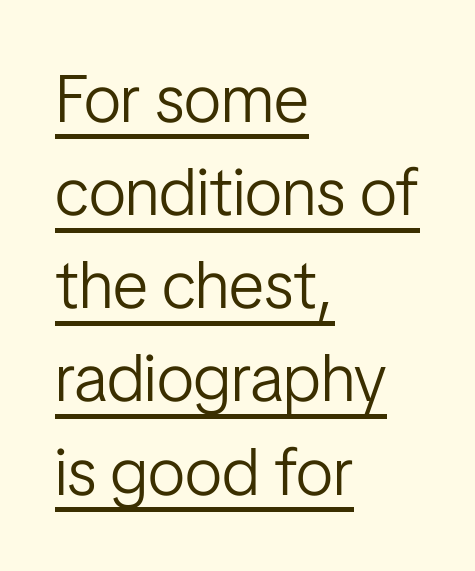
Tall strokes in this sample are plumb rather than angled. Leading: standard. Proportional: the letters do not fall into vertical columns. The typesetter has applied underlining to the passage shown. Heft: none added — not bold.
